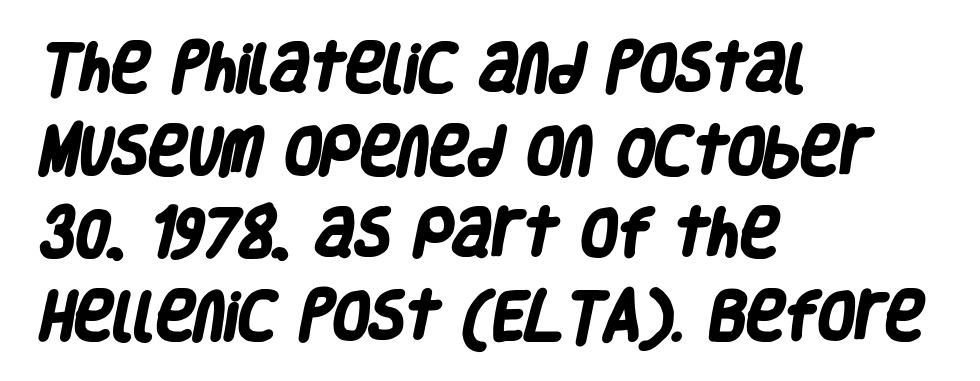
Typographically, this falls in the sans-serif category. All the whitespace from short lines collects on the right. Every letter is thick-stroked: bold, no question. Beneath every word, the page is bare. The line-height multiplier appears to be the usual default.
